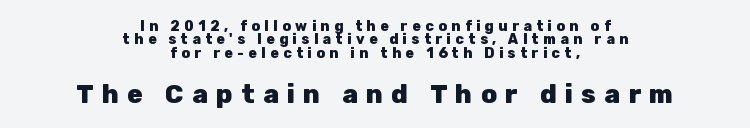
Q: Is the text bold? A: Yes.
Q: Is the text italic (slanted)? A: No, it is upright.
Q: Is the text underlined? A: No.
Q: How is the paragraph aligned? A: Centered.
Q: Is the spacing between letters normal or unusually wide? A: Unusually wide.
Q: Is the spacing between lines tight, normal or loose? A: Tight.
Q: Which block of text is set in a larger size, the first (top) or the second (bottom)? A: The second (bottom) one.
